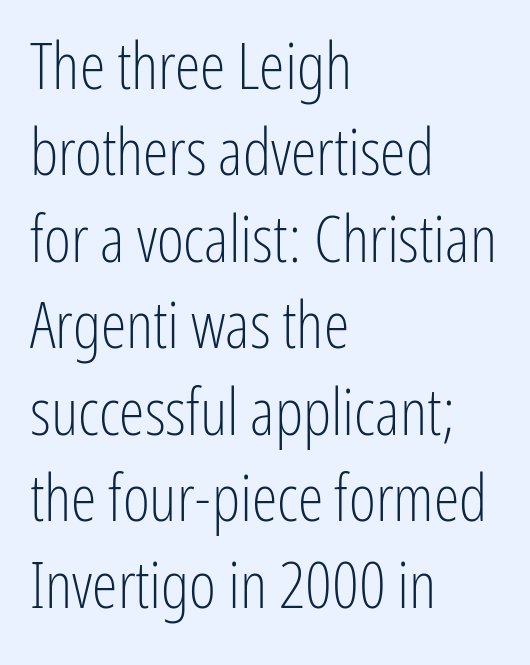
Q: Is the text bold? A: No.
Q: Is the text italic (slanted)? A: No, it is upright.
Q: Is the typeface a serif or a sans-serif typeface? A: Sans-serif.
Q: Is the text underlined? A: No.
Q: How is the paragraph aligned? A: Left-aligned.
Q: Is the spacing between letters normal or unusually wide? A: Normal.
Q: Is the spacing between lines tight, normal or loose? A: Normal.
Q: Width (condensed, normal, or wide)? A: Condensed.
Q: Stroke contrast? A: Low.
Q: x-height? A: Medium.
Q: Monospaced? A: No.
